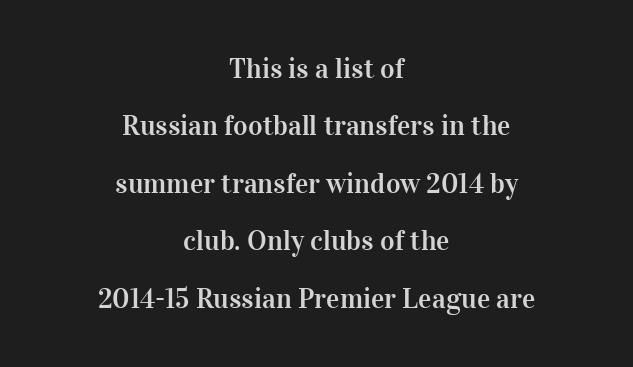
{"serif": "yes", "italic": "no", "width": "normal", "stroke_contrast": "high", "x_height": "medium", "monospaced": "no", "underline": "no", "align": "center", "line_spacing": "loose", "line_spacing_ratio": 2.05, "letter_spacing": "normal", "letter_spacing_em": 0.0, "glyph_px": 28}
